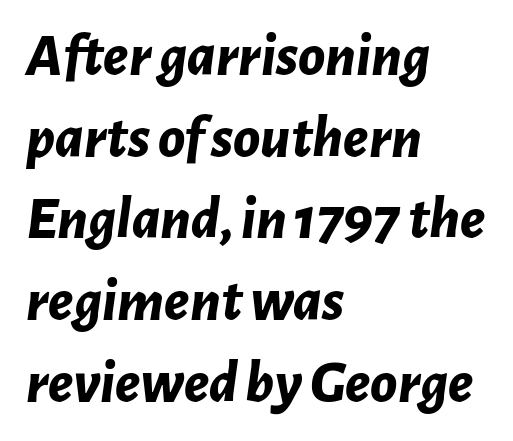
{"italic": "yes", "lean": "right", "slant_degrees": 7, "bold": "yes", "weight": "bold", "width": "normal", "stroke_contrast": "low", "x_height": "medium", "monospaced": "no", "underline": "no", "align": "left", "line_spacing": "normal", "line_spacing_ratio": 1.34, "letter_spacing": "normal", "letter_spacing_em": 0.0, "glyph_px": 61}
